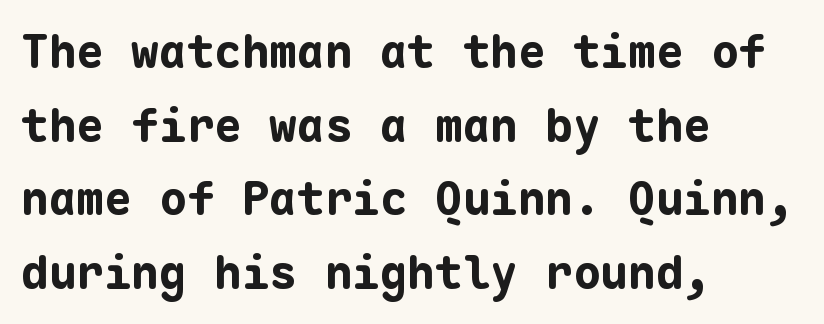
The image shows 46 px bold sans-serif type, upright, monospaced; set left-aligned, normal line spacing (1.6x), normal letter spacing, not underlined; low stroke contrast and a medium x-height.
